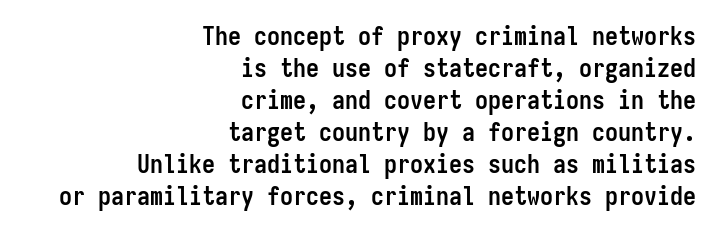
The image shows 26 px bold type, upright; set right-aligned, line spacing 1.23x, normal letter spacing, not underlined.
